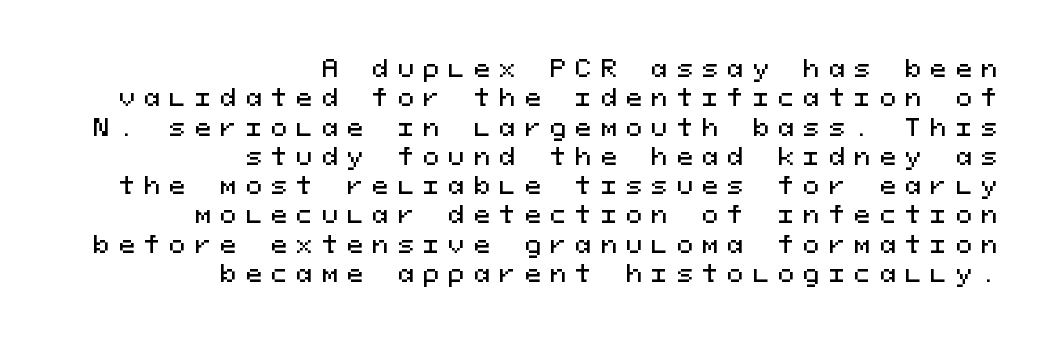
{"italic": "no", "underline": "no", "align": "right", "line_spacing_ratio": 1.22, "letter_spacing": "wide", "letter_spacing_em": 0.39, "glyph_px": 24}
